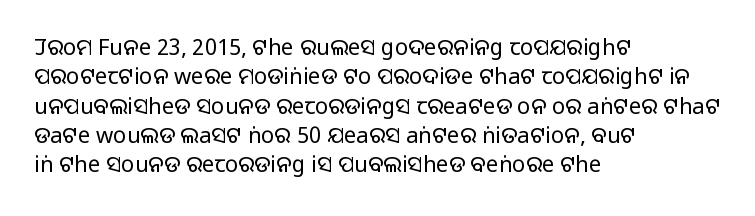
Caption: face not bold, strokes unweighted. Whoever set this chose a conventional vertical rhythm. This sample uses plain, unmodified letter spacing. The lettering stays uniformly vertical, giving the passage a roman look. Rule under the text: the space is simply empty.
